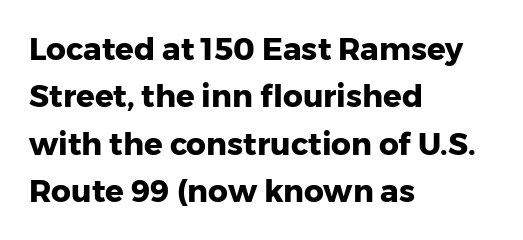
{"serif": "no", "italic": "no", "bold": "yes", "weight": "heavy", "width": "normal", "stroke_contrast": "low", "x_height": "medium", "monospaced": "no", "underline": "no", "align": "left", "line_spacing": "normal", "line_spacing_ratio": 1.53, "letter_spacing": "normal", "letter_spacing_em": 0.0, "glyph_px": 31}
